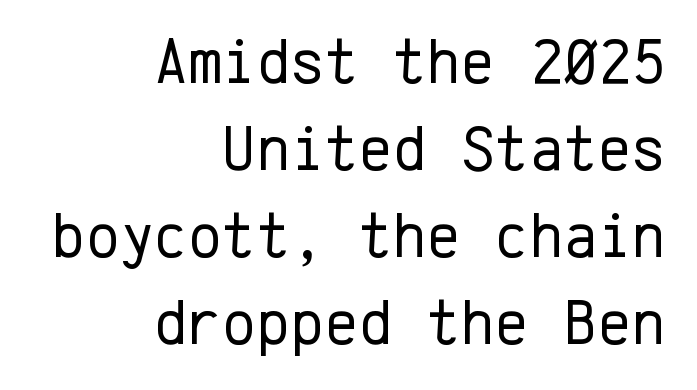
The image shows 65 px regular-weight sans-serif type, upright, monospaced; set right-aligned, normal line spacing (1.34x), normal letter spacing, not underlined; low stroke contrast and a medium x-height.
